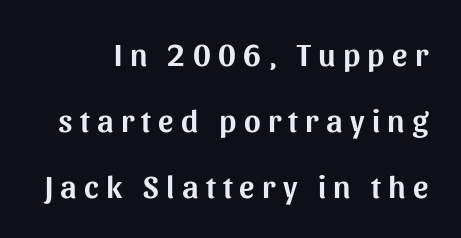
Q: Is the text italic (slanted)? A: No, it is upright.
Q: Is the typeface a serif or a sans-serif typeface? A: Sans-serif.
Q: Is the text underlined? A: No.
Q: Is the spacing between letters normal or unusually wide? A: Unusually wide.
Q: Is the spacing between lines tight, normal or loose? A: Loose.
Q: Width (condensed, normal, or wide)? A: Normal.
Q: Stroke contrast? A: Medium.
Q: x-height? A: Medium.
Q: Monospaced? A: No.
